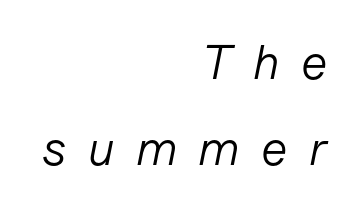
The image shows 49 px light type, italic (leaning right); set right-aligned, line spacing 1.76x, unusually wide letter spacing (+0.43 em), not underlined; low stroke contrast and a medium x-height.
